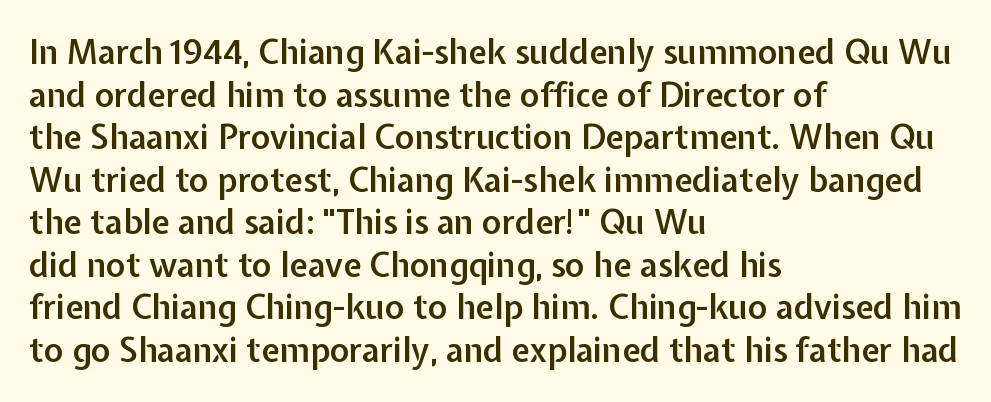
Tall strokes in this sample are plumb rather than angled. The rag falls on the right side of this text block. Compared with an ordinary text face, these strokes are moderately heavier — a semibold. Character widths vary here, with narrow letters taking less room than wide ones. In terms of letterspacing, this is plain default setting.
